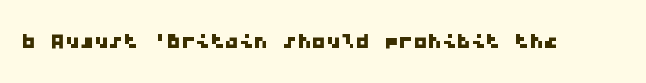
{"serif": "no", "width": "wide", "stroke_contrast": "low", "x_height": "medium", "monospaced": "yes", "underline": "no", "letter_spacing": "normal", "letter_spacing_em": 0.0, "glyph_px": 29}
